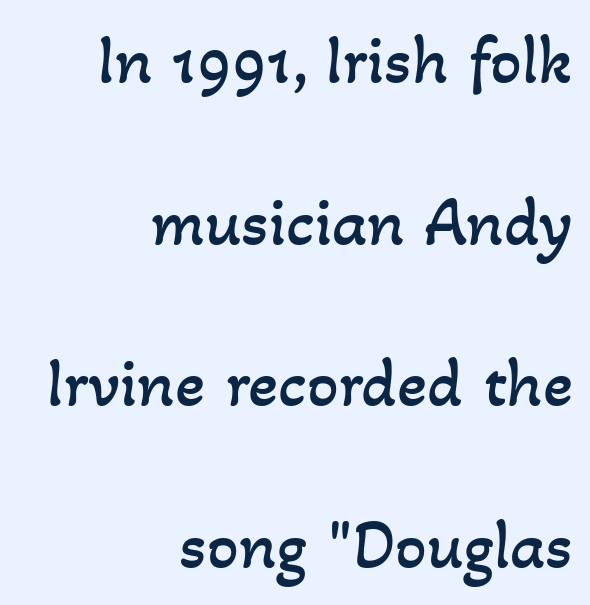
Any mark beneath the type? The region is blank. Leading is clearly above the norm, producing a sparse column. Standard letterfit; no display-style spreading of the glyphs. The face used here is proportionally spaced, like ordinary book or web type. Ink coverage per letter is moderate at most.
